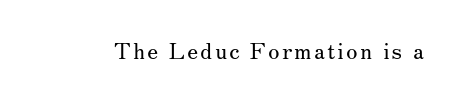
{"italic": "no", "bold": "no", "underline": "no", "glyph_px": 23}
